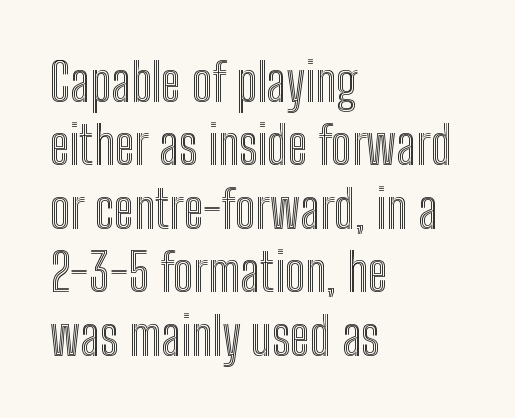
The image shows 52 px condensed type, upright; set left-aligned, line spacing 1.22x, normal letter spacing, not underlined; a medium x-height.
